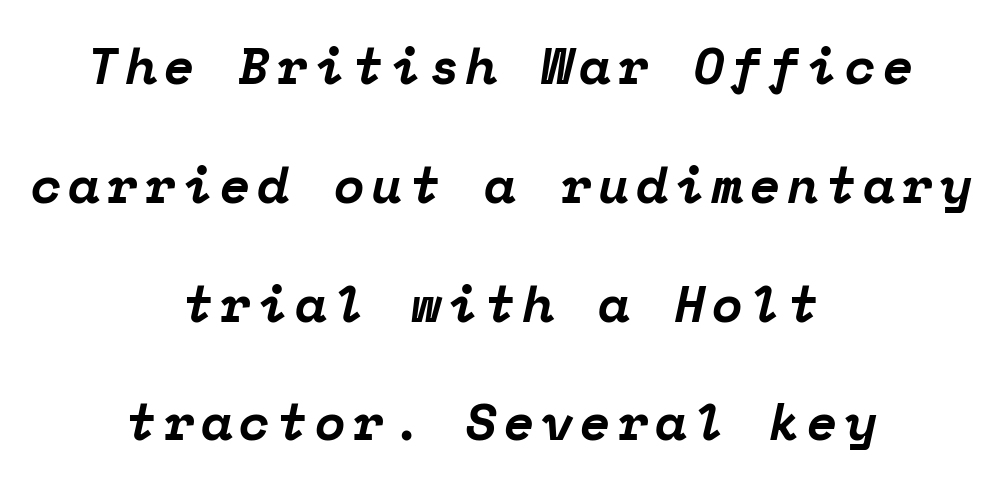
Q: Is the text bold? A: Yes.
Q: Is the text italic (slanted)? A: Yes, it leans right by about 12 degrees.
Q: Is the typeface a serif or a sans-serif typeface? A: Serif.
Q: Is the text underlined? A: No.
Q: How is the paragraph aligned? A: Centered.
Q: Is the spacing between lines tight, normal or loose? A: Loose.
Q: Width (condensed, normal, or wide)? A: Normal.
Q: Stroke contrast? A: Low.
Q: x-height? A: Medium.
Q: Monospaced? A: Yes.
